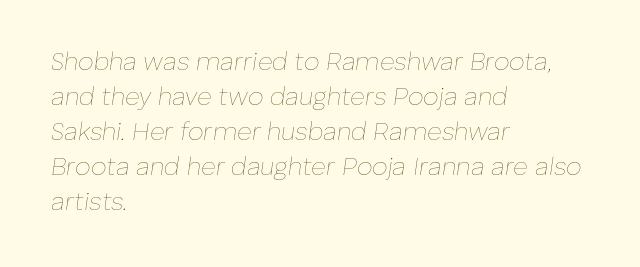
This rendering leaves character spacing at its baseline value. Stem width sits at or under what a default text font uses. Line spacing here is normal. An italicized treatment has been applied to the whole sample.
